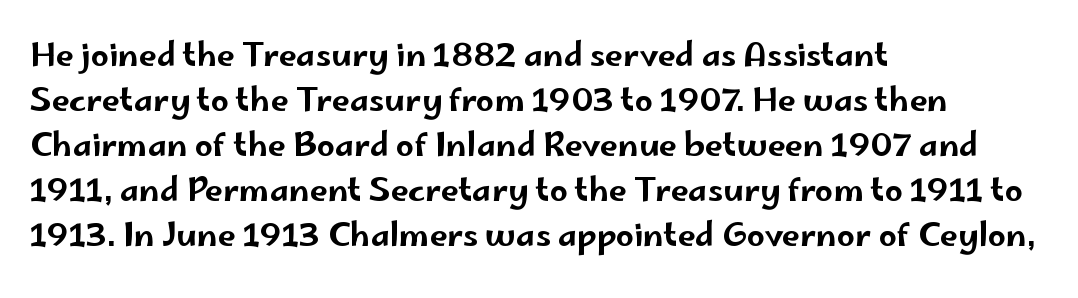
Q: Is the text italic (slanted)? A: No, it is upright.
Q: Is the typeface a serif or a sans-serif typeface? A: Sans-serif.
Q: Is the text underlined? A: No.
Q: How is the paragraph aligned? A: Left-aligned.
Q: Is the spacing between letters normal or unusually wide? A: Normal.
Q: Is the spacing between lines tight, normal or loose? A: Normal.
Q: Width (condensed, normal, or wide)? A: Wide.
Q: Stroke contrast? A: Low.
Q: x-height? A: Small.
Q: Monospaced? A: No.
